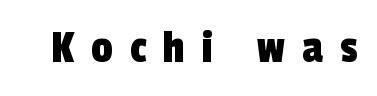
{"serif": "no", "width": "condensed", "x_height": "medium", "monospaced": "no", "underline": "no", "letter_spacing": "wide", "letter_spacing_em": 0.35, "glyph_px": 48}
